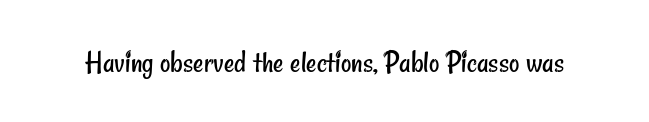
The image shows 32 px regular-weight, condensed sans-serif type; set normal letter spacing, not underlined; low stroke contrast and a small x-height.
